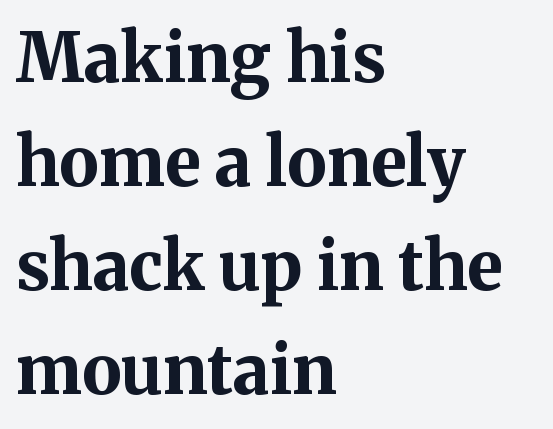
The image shows 67 px bold serif type, upright; set left-aligned, normal line spacing (1.55x), normal letter spacing, not underlined; medium stroke contrast and a medium x-height.
